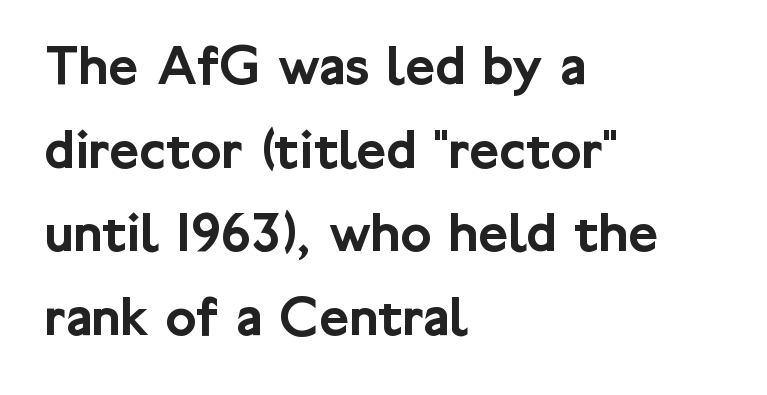
Q: Is the text italic (slanted)? A: No, it is upright.
Q: Is the typeface a serif or a sans-serif typeface? A: Sans-serif.
Q: Is the text underlined? A: No.
Q: How is the paragraph aligned? A: Left-aligned.
Q: Is the spacing between letters normal or unusually wide? A: Normal.
Q: Is the spacing between lines tight, normal or loose? A: Normal.
Q: Width (condensed, normal, or wide)? A: Normal.
Q: Stroke contrast? A: Low.
Q: x-height? A: Medium.
Q: Monospaced? A: No.
